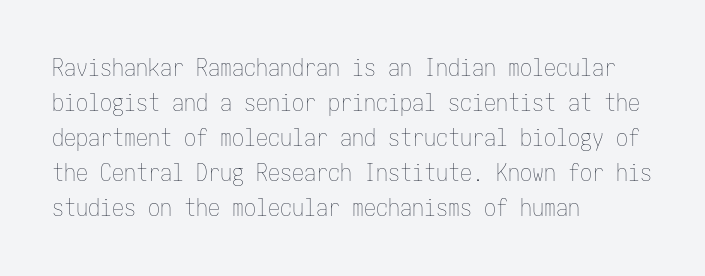
No word sits above an underline. This is the regular roman posture of the typeface. The lines in this sample share a left origin and differ only in where they stop. Successive baselines arrive at the customary interval.
